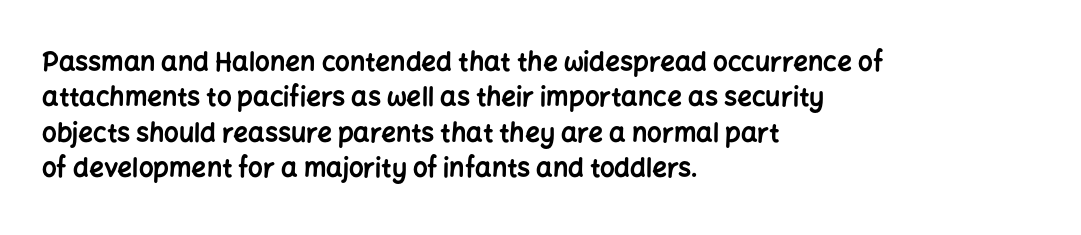
The image shows 26 px bold type, upright; set left-aligned, normal line spacing (1.36x), normal letter spacing, not underlined.
